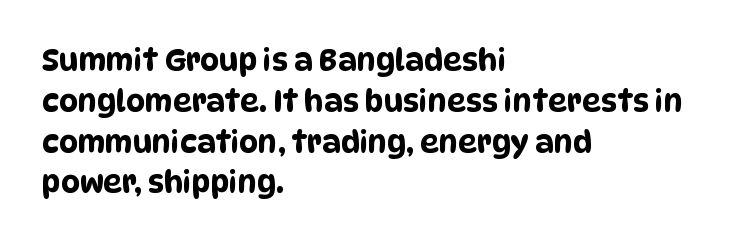
The foot of each line stays bare and open. This is sans-serif lettering, the kind often seen on screens and signage. Is the letter spacing exaggerated? No — it looks like the ordinary default. The typesetter chose a ragged-right arrangement here.
